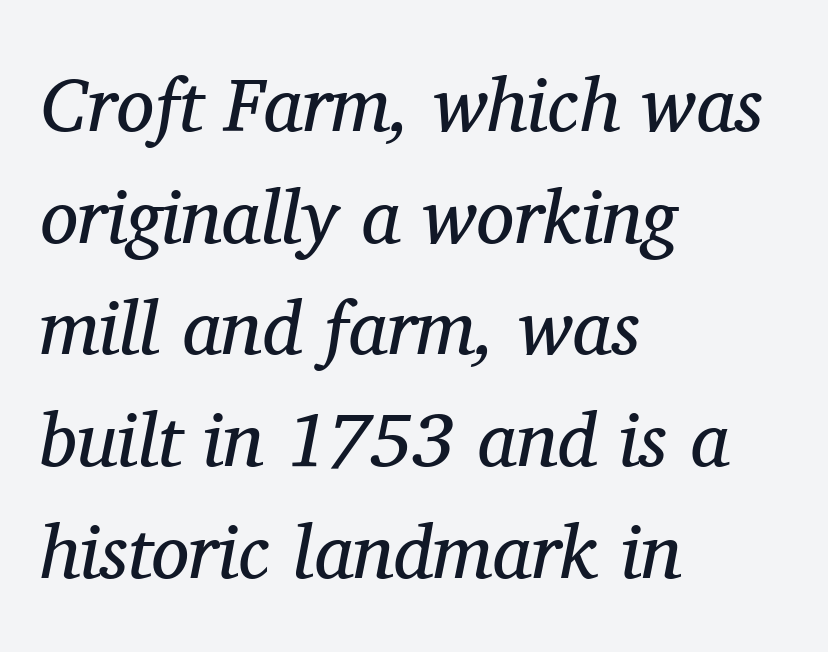
{"serif": "yes", "italic": "yes", "lean": "right", "slant_degrees": 11, "bold": "no", "weight": "regular", "width": "normal", "stroke_contrast": "medium", "x_height": "medium", "monospaced": "no", "underline": "no", "align": "left", "line_spacing": "normal", "line_spacing_ratio": 1.47, "letter_spacing": "normal", "letter_spacing_em": 0.0, "glyph_px": 76}
